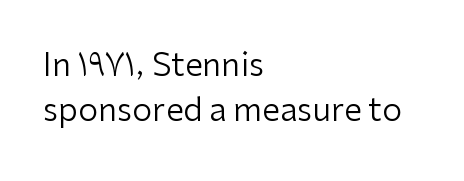
The image shows 32 px regular-weight sans-serif type, upright; set left-aligned, normal line spacing (1.42x), normal letter spacing, not underlined; low stroke contrast and a medium x-height.
